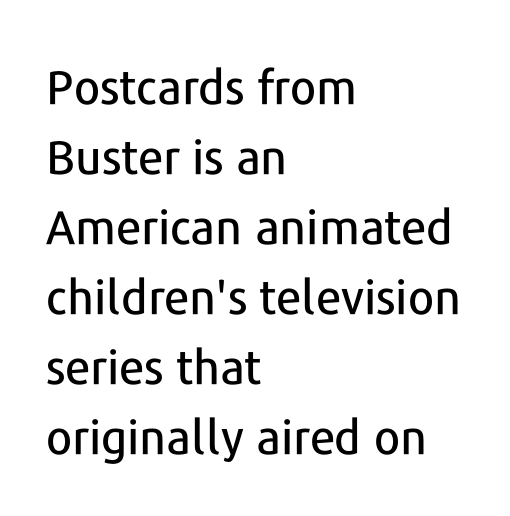
Q: Is the text italic (slanted)? A: No, it is upright.
Q: Is the typeface a serif or a sans-serif typeface? A: Sans-serif.
Q: Is the text underlined? A: No.
Q: How is the paragraph aligned? A: Left-aligned.
Q: Is the spacing between letters normal or unusually wide? A: Normal.
Q: Is the spacing between lines tight, normal or loose? A: Normal.
Q: Width (condensed, normal, or wide)? A: Normal.
Q: Stroke contrast? A: Low.
Q: x-height? A: Medium.
Q: Monospaced? A: No.
